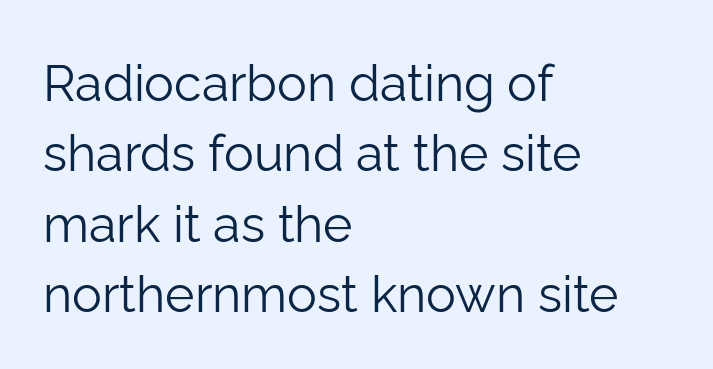
Q: Is the text bold? A: No.
Q: Is the text italic (slanted)? A: No, it is upright.
Q: Is the typeface a serif or a sans-serif typeface? A: Sans-serif.
Q: Is the text underlined? A: No.
Q: How is the paragraph aligned? A: Left-aligned.
Q: Is the spacing between letters normal or unusually wide? A: Normal.
Q: Is the spacing between lines tight, normal or loose? A: Normal.
Q: Width (condensed, normal, or wide)? A: Normal.
Q: Stroke contrast? A: Low.
Q: x-height? A: Medium.
Q: Monospaced? A: No.
